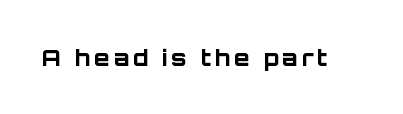
The words here are not underlined. Ascenders rise straight up at ninety degrees. What weight is shown? A full bold with thick strokes.
